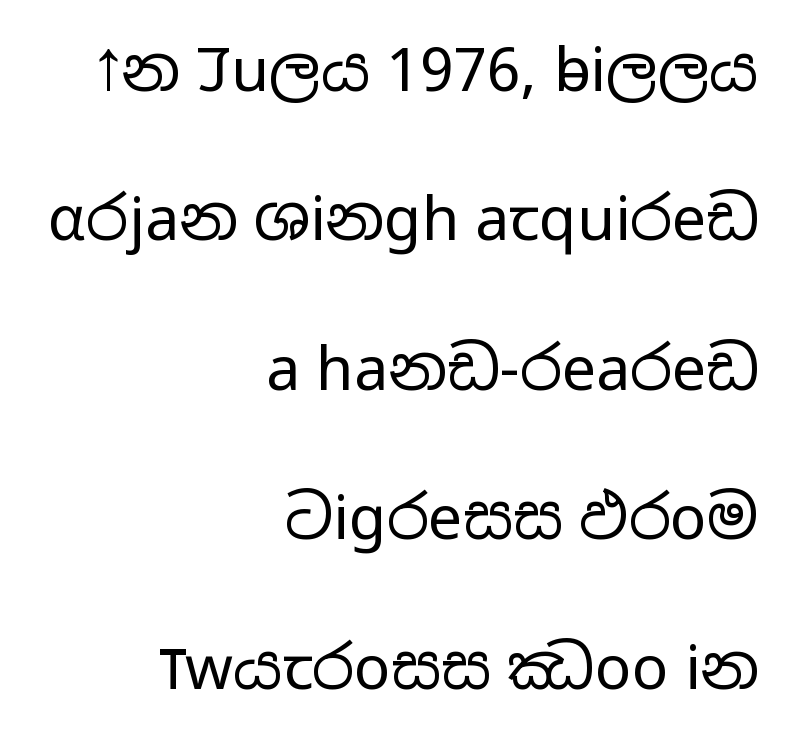
The image shows 61 px regular-weight, wide sans-serif type, upright; set right-aligned, loose line spacing (2.45x), normal letter spacing, not underlined; low stroke contrast and a medium x-height.
